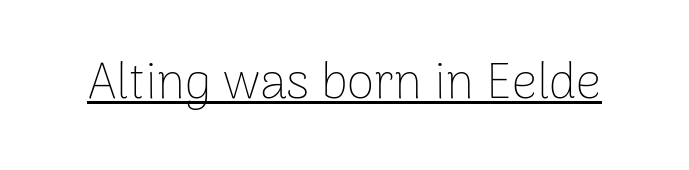
Q: Is the text bold? A: No.
Q: Is the text italic (slanted)? A: No, it is upright.
Q: Is the typeface a serif or a sans-serif typeface? A: Sans-serif.
Q: Is the text underlined? A: Yes.
Q: Is the spacing between letters normal or unusually wide? A: Normal.
Q: Width (condensed, normal, or wide)? A: Normal.
Q: Stroke contrast? A: Low.
Q: x-height? A: Medium.
Q: Monospaced? A: No.
